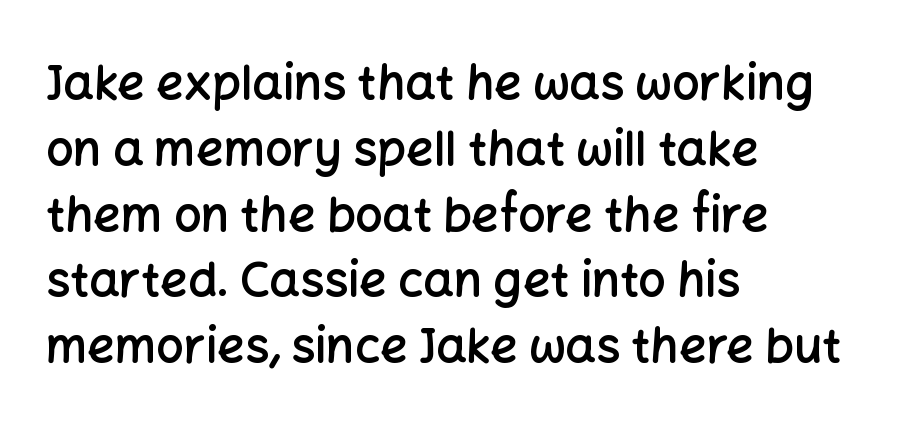
Q: Is the text bold? A: Semi-bold.
Q: Is the text italic (slanted)? A: No, it is upright.
Q: Is the typeface a serif or a sans-serif typeface? A: Sans-serif.
Q: Is the text underlined? A: No.
Q: How is the paragraph aligned? A: Left-aligned.
Q: Is the spacing between letters normal or unusually wide? A: Normal.
Q: Is the spacing between lines tight, normal or loose? A: Normal.
Q: Width (condensed, normal, or wide)? A: Normal.
Q: Stroke contrast? A: Low.
Q: x-height? A: Medium.
Q: Monospaced? A: No.
